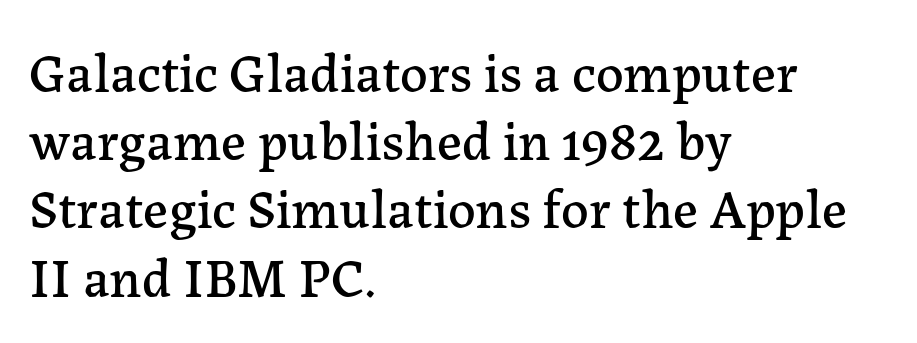
Q: Is the text italic (slanted)? A: No, it is upright.
Q: Is the typeface a serif or a sans-serif typeface? A: Serif.
Q: Is the text underlined? A: No.
Q: How is the paragraph aligned? A: Left-aligned.
Q: Is the spacing between letters normal or unusually wide? A: Normal.
Q: Width (condensed, normal, or wide)? A: Normal.
Q: Stroke contrast? A: Low.
Q: x-height? A: Medium.
Q: Monospaced? A: No.
